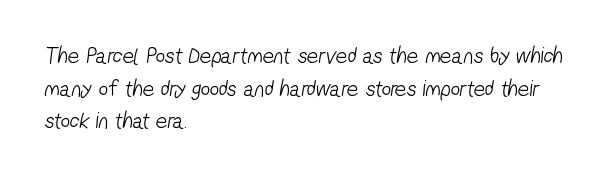
Reading down the block, your eye returns to a fixed left position each line. Heft: none added — not bold. Honestly, the letter spacing is just normal — you wouldn't notice it. Any mark beneath the type? The region is blank. What's the leading like? Ordinary, nothing unusual.
